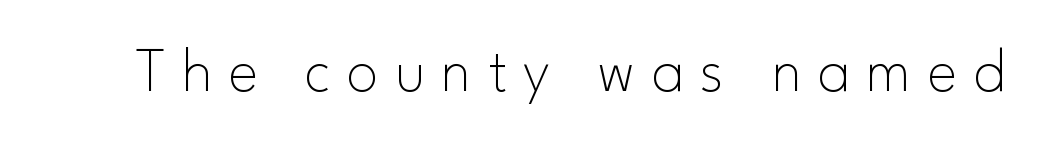
The image shows 64 px thin sans-serif type, upright; set unusually wide letter spacing (+0.25 em), not underlined; low stroke contrast and a small x-height.
